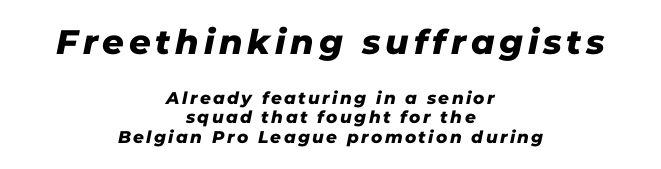
Q: Is the typeface a serif or a sans-serif typeface? A: Sans-serif.
Q: Is the text underlined? A: No.
Q: How is the paragraph aligned? A: Centered.
Q: Is the spacing between lines tight, normal or loose? A: Tight.
Q: Which block of text is set in a larger size, the first (top) or the second (bottom)? A: The first (top) one.
Q: Width (condensed, normal, or wide)? A: Normal.
Q: Stroke contrast? A: Low.
Q: x-height? A: Medium.
Q: Monospaced? A: No.
